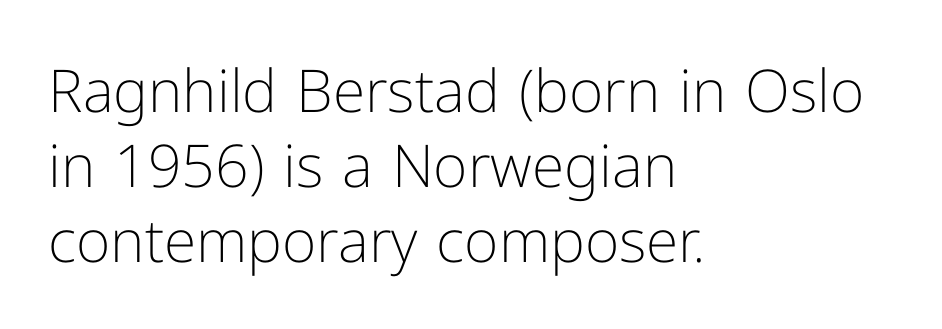
{"serif": "no", "italic": "no", "bold": "no", "weight": "light", "width": "normal", "stroke_contrast": "low", "x_height": "medium", "monospaced": "no", "underline": "no", "align": "left", "line_spacing": "normal", "line_spacing_ratio": 1.27, "letter_spacing": "normal", "letter_spacing_em": 0.0, "glyph_px": 59}
